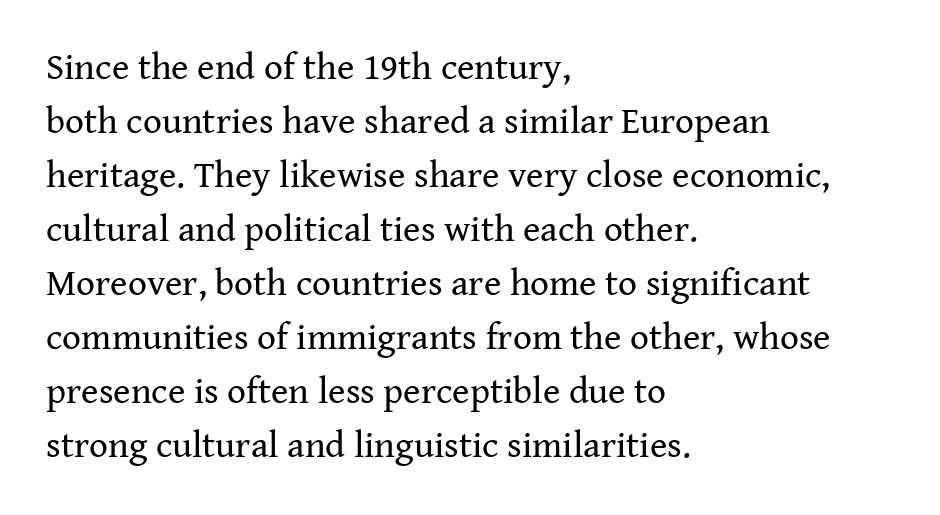
Q: Is the text bold? A: No.
Q: Is the text italic (slanted)? A: No, it is upright.
Q: Is the typeface a serif or a sans-serif typeface? A: Serif.
Q: Is the text underlined? A: No.
Q: How is the paragraph aligned? A: Left-aligned.
Q: Is the spacing between letters normal or unusually wide? A: Normal.
Q: Is the spacing between lines tight, normal or loose? A: Normal.
Q: Width (condensed, normal, or wide)? A: Normal.
Q: Stroke contrast? A: Medium.
Q: x-height? A: Medium.
Q: Monospaced? A: No.
